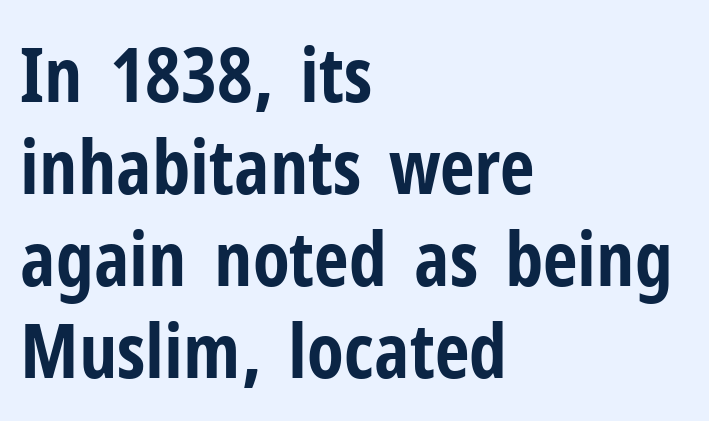
Character widths vary here, with narrow letters taking less room than wide ones. No extra tracking has been applied to these lines. The string is rendered with underlining switched off. Does the weight exceed regular? Yes, all the way to bold.
